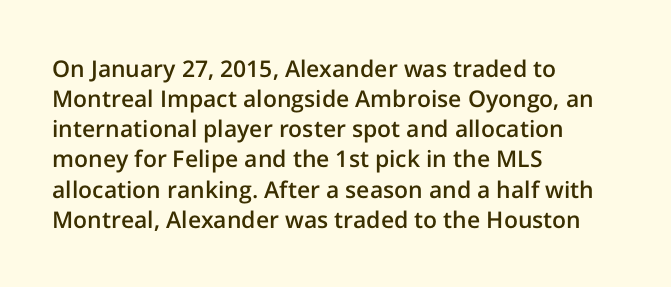
{"italic": "no", "bold": "semi", "underline": "no", "align": "left", "line_spacing": "normal", "line_spacing_ratio": 1.31, "letter_spacing": "normal", "letter_spacing_em": 0.0, "glyph_px": 23}
